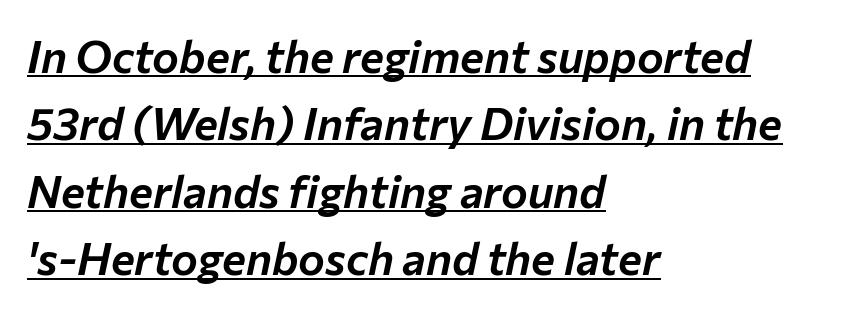
The image shows 45 px text type, italic (leaning right); set left-aligned, normal line spacing (1.5x), normal letter spacing, underlined; low stroke contrast and a medium x-height.
